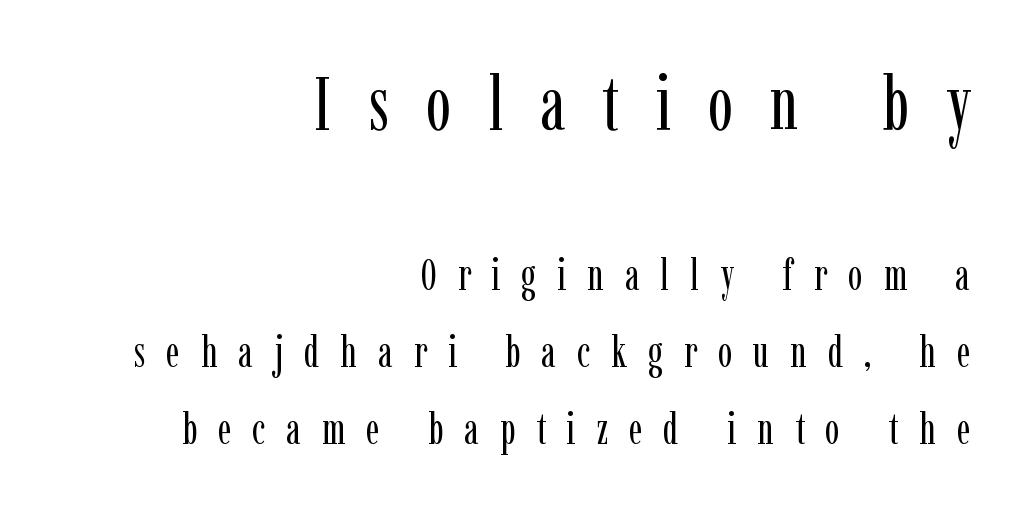
Q: Is the text bold? A: No.
Q: Is the text italic (slanted)? A: No, it is upright.
Q: Is the typeface a serif or a sans-serif typeface? A: Serif.
Q: Is the text underlined? A: No.
Q: How is the paragraph aligned? A: Right-aligned.
Q: Is the spacing between letters normal or unusually wide? A: Unusually wide.
Q: Which block of text is set in a larger size, the first (top) or the second (bottom)? A: The first (top) one.
Q: Width (condensed, normal, or wide)? A: Condensed.
Q: Stroke contrast? A: Low.
Q: x-height? A: Medium.
Q: Monospaced? A: No.
